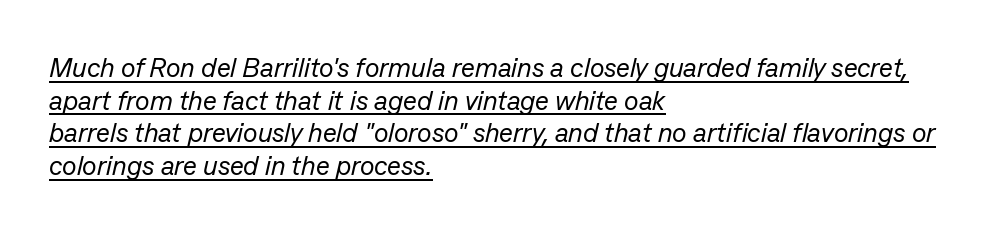
Q: Is the text bold? A: No.
Q: Is the text italic (slanted)? A: Yes, it leans right by about 13 degrees.
Q: Is the text underlined? A: Yes.
Q: How is the paragraph aligned? A: Left-aligned.
Q: Is the spacing between letters normal or unusually wide? A: Normal.
